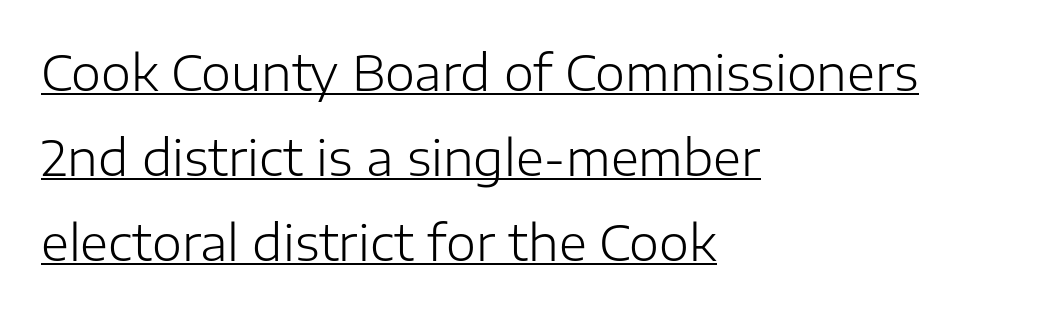
The horizontal fit of the characters is conventional and even. The rendered words wear a rule along their underside. Posture: straight, roman, zero tilt. The passage is arranged the way most books set body copy — flush left.
